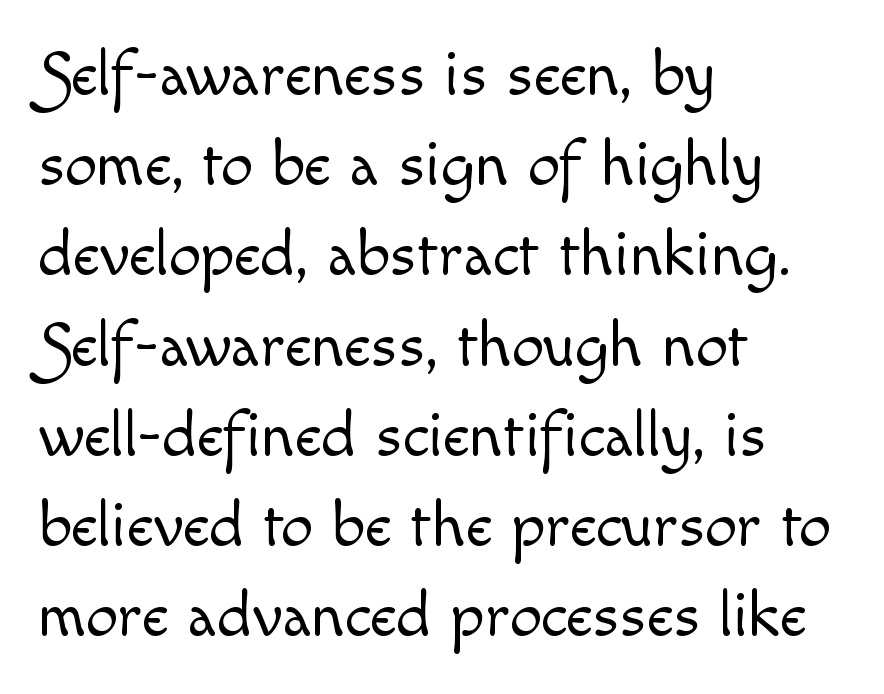
Q: Is the text bold? A: No.
Q: Is the text italic (slanted)? A: No, it is upright.
Q: Is the text underlined? A: No.
Q: How is the paragraph aligned? A: Left-aligned.
Q: Is the spacing between letters normal or unusually wide? A: Normal.
Q: Is the spacing between lines tight, normal or loose? A: Normal.
Q: Width (condensed, normal, or wide)? A: Normal.
Q: x-height? A: Small.
Q: Monospaced? A: No.
